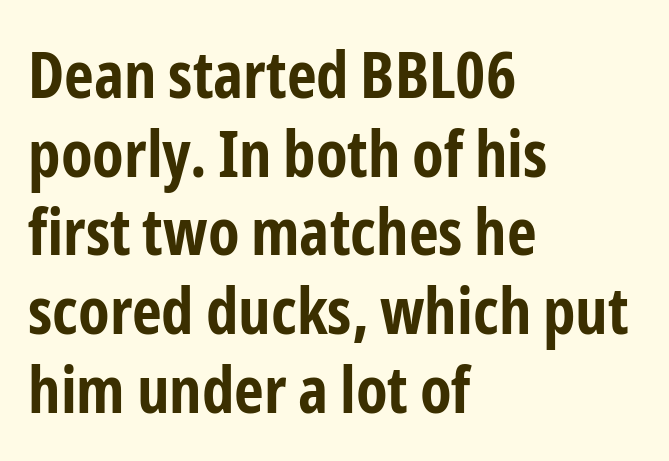
Q: Is the text bold? A: Yes.
Q: Is the text italic (slanted)? A: No, it is upright.
Q: Is the typeface a serif or a sans-serif typeface? A: Sans-serif.
Q: Is the text underlined? A: No.
Q: How is the paragraph aligned? A: Left-aligned.
Q: Is the spacing between letters normal or unusually wide? A: Normal.
Q: Width (condensed, normal, or wide)? A: Condensed.
Q: Stroke contrast? A: Low.
Q: x-height? A: Medium.
Q: Monospaced? A: No.
